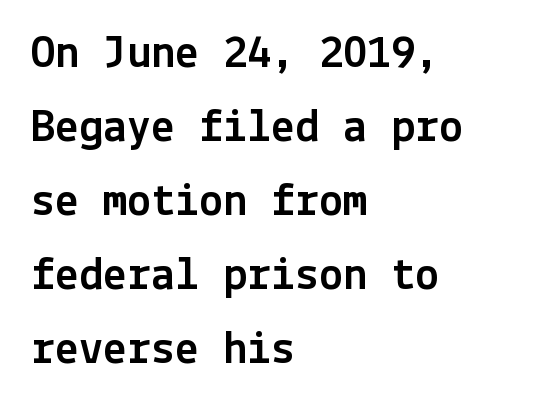
The line texture is even and compact thanks to regular tracking. One glance says typical: line gaps are just what's usual. Style check: upright. The glyphs in this specimen are sans serif. No word sits above an underline.
